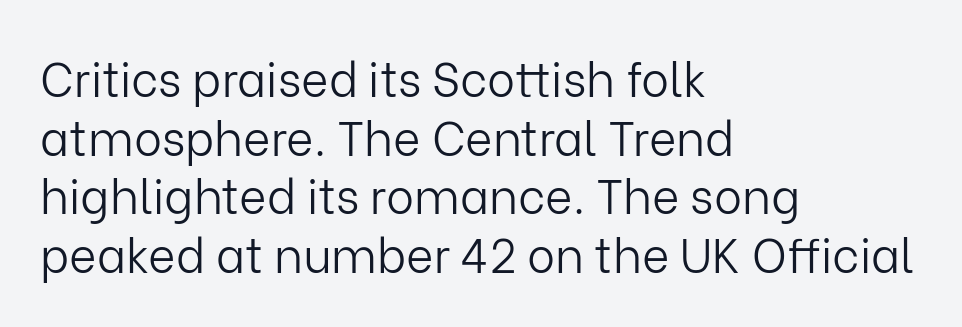
Q: Is the text bold? A: No.
Q: Is the text italic (slanted)? A: No, it is upright.
Q: Is the typeface a serif or a sans-serif typeface? A: Sans-serif.
Q: Is the text underlined? A: No.
Q: How is the paragraph aligned? A: Left-aligned.
Q: Is the spacing between letters normal or unusually wide? A: Normal.
Q: Is the spacing between lines tight, normal or loose? A: Normal.
Q: Width (condensed, normal, or wide)? A: Normal.
Q: Stroke contrast? A: Low.
Q: x-height? A: Medium.
Q: Monospaced? A: No.
